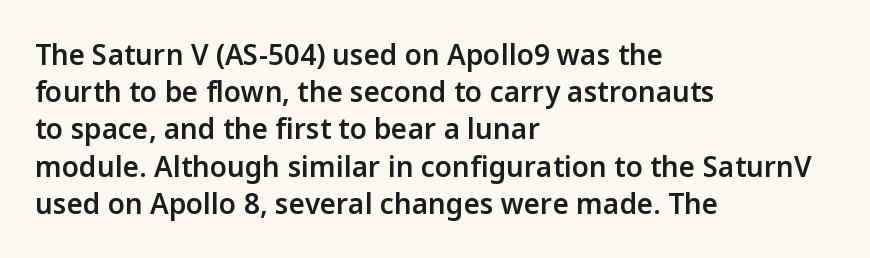
{"serif": "no", "italic": "no", "bold": "semi", "weight": "semibold", "width": "normal", "stroke_contrast": "low", "x_height": "medium", "monospaced": "no", "underline": "no", "align": "left", "line_spacing": "normal", "line_spacing_ratio": 1.33, "letter_spacing": "normal", "letter_spacing_em": 0.0, "glyph_px": 28}
